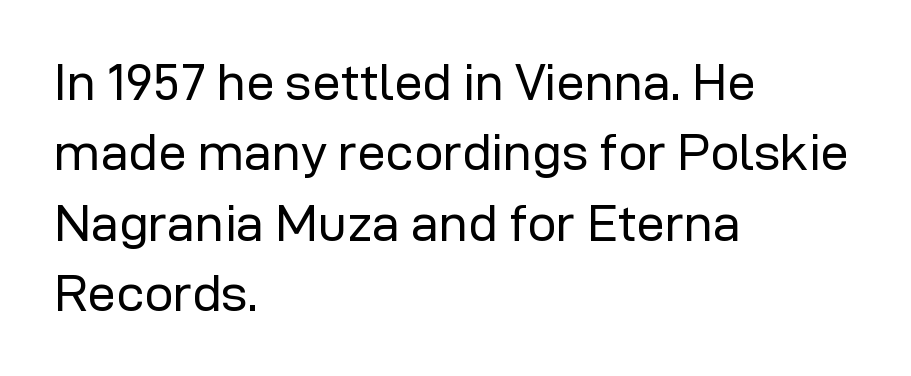
{"serif": "no", "italic": "no", "bold": "no", "weight": "regular", "width": "normal", "stroke_contrast": "low", "x_height": "medium", "monospaced": "no", "underline": "no", "align": "left", "line_spacing": "normal", "line_spacing_ratio": 1.38, "letter_spacing": "normal", "letter_spacing_em": 0.0, "glyph_px": 51}
